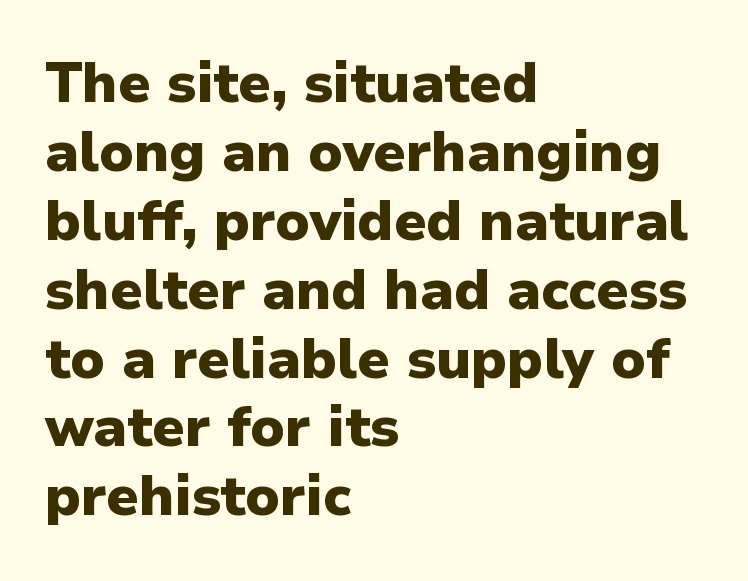
What stands out about the letter spacing? Nothing — it is the standard amount. The type sits square on the baseline with zero lean. Casual observation: everything's shoved over to the left. The passage shown is typeset with a sans-serif family. Do the characters align in a grid? No, the font is proportional. The passage shown is emphatically bold.
